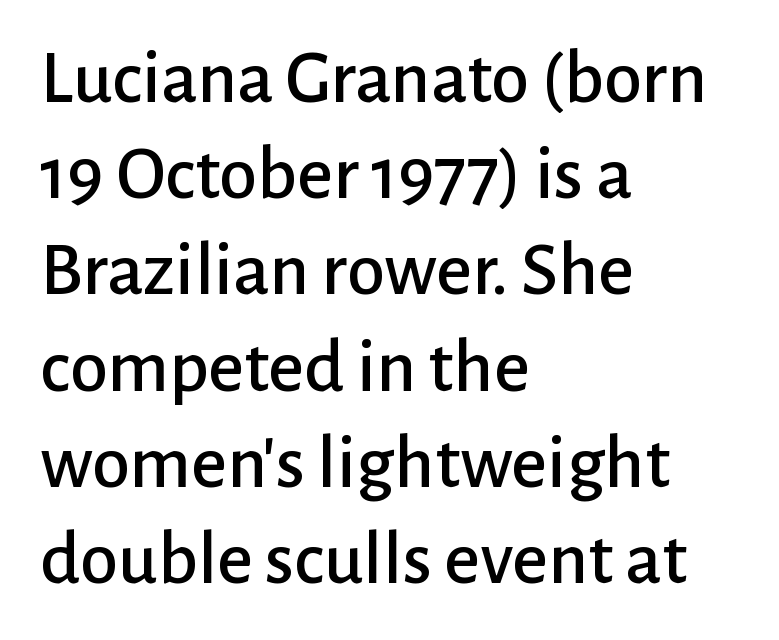
{"serif": "no", "italic": "no", "width": "normal", "stroke_contrast": "low", "x_height": "medium", "monospaced": "no", "underline": "no", "align": "left", "line_spacing": "normal", "line_spacing_ratio": 1.25, "letter_spacing": "normal", "letter_spacing_em": 0.0, "glyph_px": 77}
